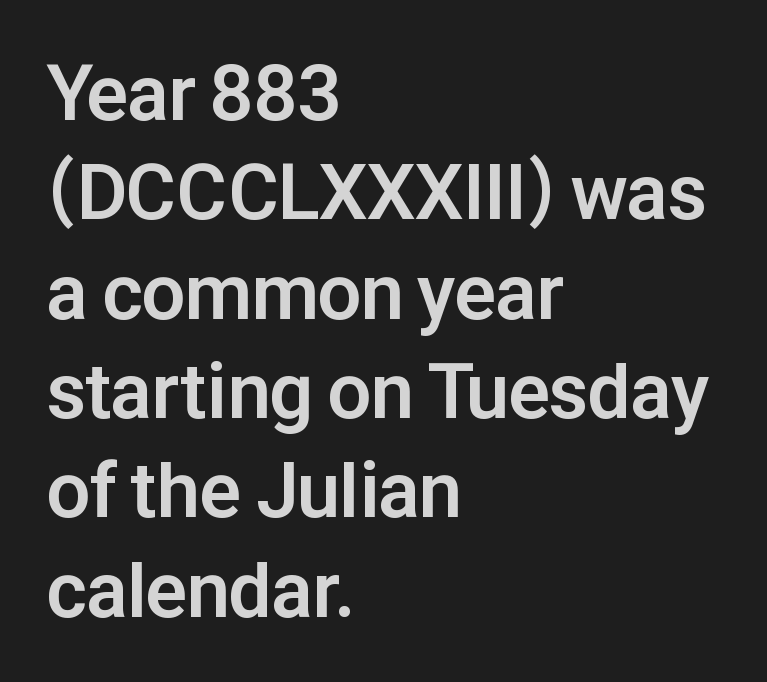
Letters rest on an invisible, unmarked baseline. The font is running at its bold setting. Students, note that the glyphs here touch the page at normal intervals. No italicization has been applied; the sample stays upright. Think of a printed novel: that variable character pitch is what you see here. A classic flush-left, rag-right setting is used for this passage.
